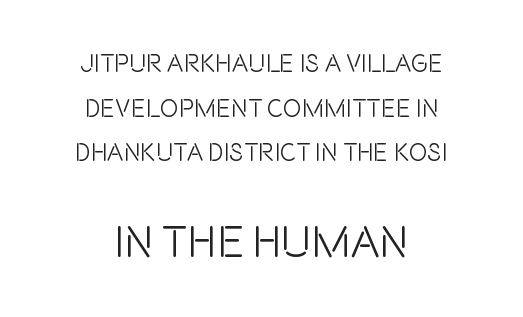
The image shows 44 px condensed sans-serif type, upright; set centered, line spacing 1.79x, normal letter spacing, not underlined; the second (bottom) block is 1.76x larger; a large x-height.
